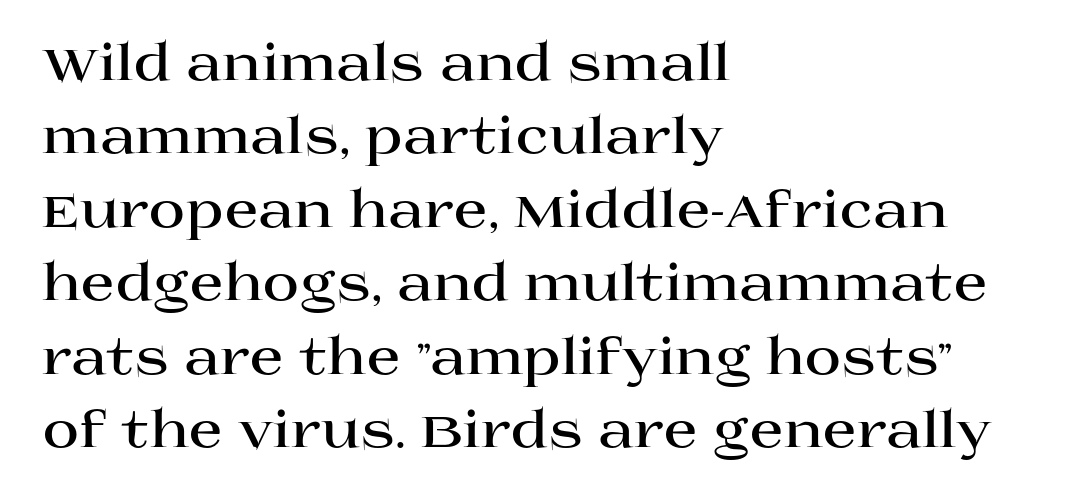
The image shows 50 px bold, wide serif type, upright; set left-aligned, normal line spacing (1.47x), normal letter spacing, not underlined; high stroke contrast and a large x-height.
